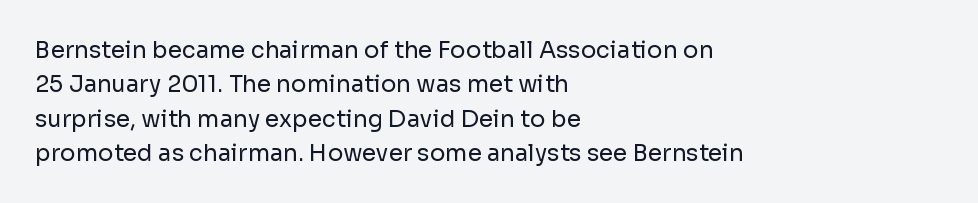
{"italic": "no", "bold": "no", "underline": "no", "align": "left", "line_spacing": "normal", "line_spacing_ratio": 1.49, "letter_spacing": "normal", "letter_spacing_em": 0.0, "glyph_px": 23}
